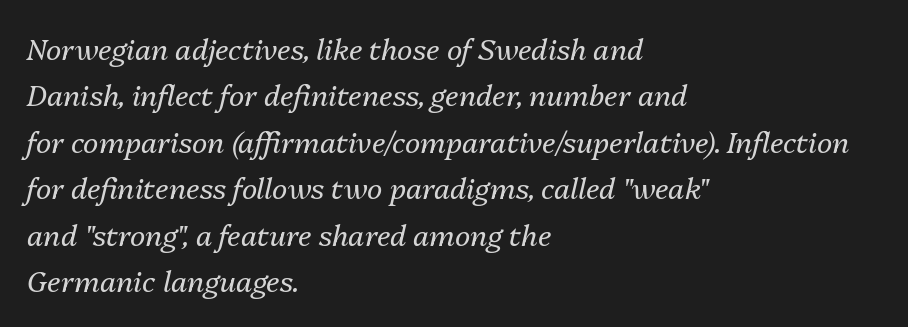
The typeface has the unassuming heft of standard copy or less. The paragraph shown leans on its left margin. Italic? Definitely — the glyphs are oblique. Anything drawn beneath the words? Only blank space. One glance says typical: line gaps are just what's usual.
